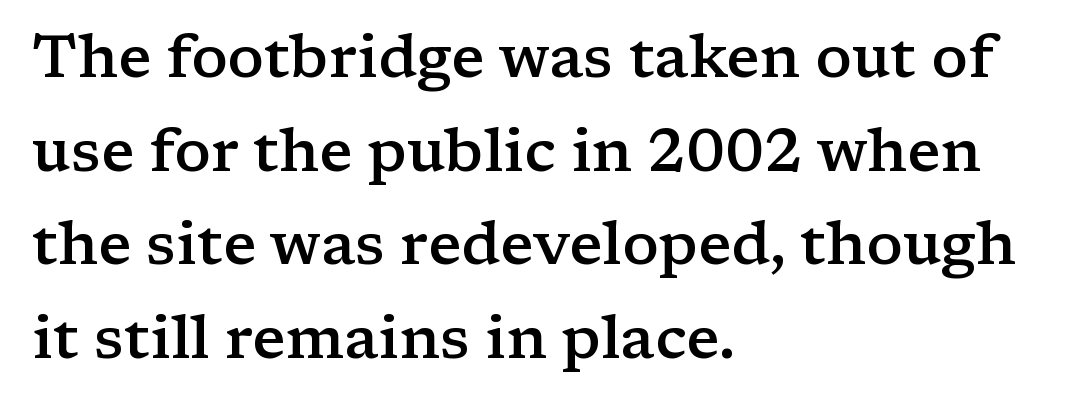
Compared with an ordinary text face, these strokes are moderately heavier — a semibold. How would I describe the line gaps? Plain and ordinary. Nobody touched the tracking dial on this one. The letters advance in unequal steps, a hallmark of proportional type.
